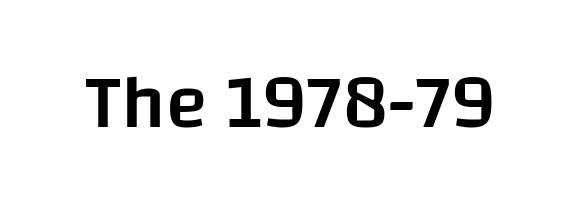
Q: Is the text bold? A: Semi-bold.
Q: Is the text italic (slanted)? A: No, it is upright.
Q: Is the typeface a serif or a sans-serif typeface? A: Sans-serif.
Q: Is the text underlined? A: No.
Q: Is the spacing between letters normal or unusually wide? A: Normal.
Q: Width (condensed, normal, or wide)? A: Normal.
Q: Stroke contrast? A: Low.
Q: x-height? A: Large.
Q: Monospaced? A: No.
